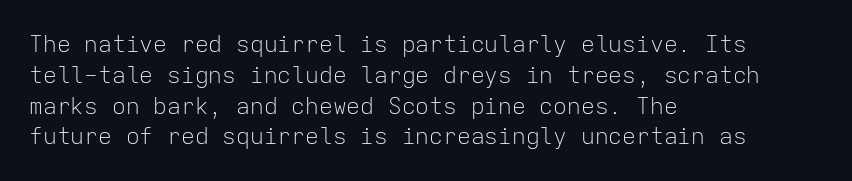
Descenders are the only things crossing below the line. The font sits on the lighter half of the weight spectrum, regular included. Does the copy run flush right? No — it runs flush left. Vertically, the passage feels balanced, rows spaced as you'd expect.
